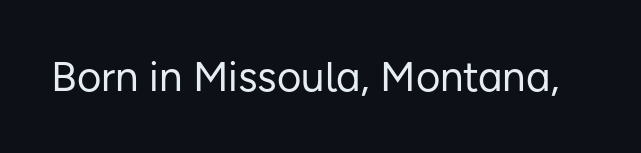
Note: no serifs on the glyphs. The zone under the glyphs is completely vacant. These lines are rendered in a variable-pitch font. The letters stand straight up with perfectly vertical stems.
